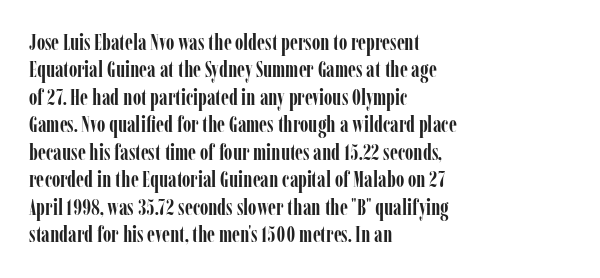
{"italic": "no", "bold": "yes", "underline": "no", "align": "left", "line_spacing": "normal", "line_spacing_ratio": 1.25, "letter_spacing": "normal", "letter_spacing_em": 0.0, "glyph_px": 22}
